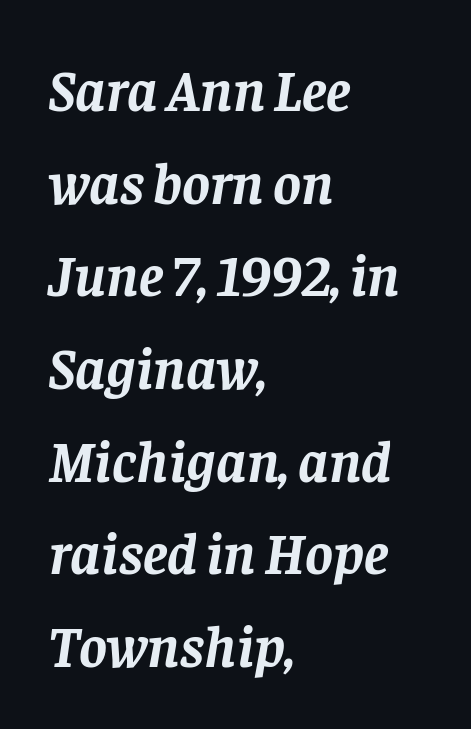
{"serif": "yes", "italic": "yes", "lean": "right", "slant_degrees": 8, "bold": "yes", "weight": "semibold", "width": "normal", "stroke_contrast": "low", "x_height": "large", "monospaced": "no", "underline": "no", "align": "left", "line_spacing": "normal", "line_spacing_ratio": 1.57, "letter_spacing": "normal", "letter_spacing_em": 0.0, "glyph_px": 59}
